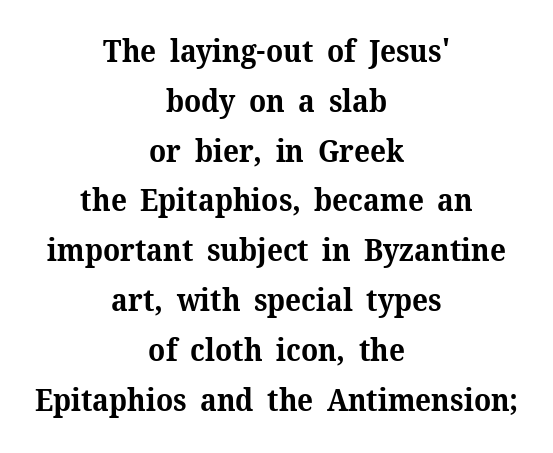
The image shows 30 px bold serif type, upright; set centered, normal line spacing (1.66x), normal letter spacing, not underlined; medium stroke contrast and a medium x-height.
